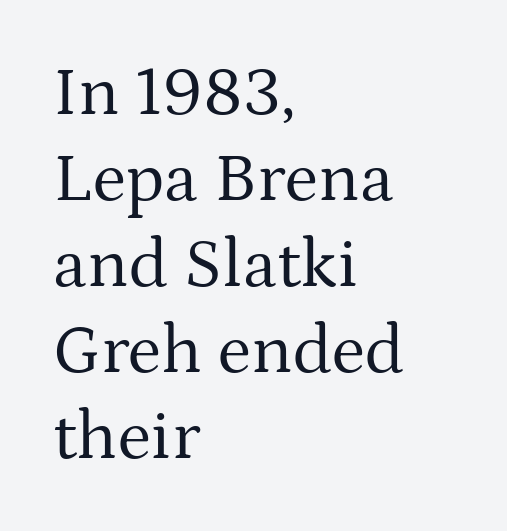
The image shows 70 px regular-weight serif type, upright; set left-aligned, line spacing 1.23x, normal letter spacing, not underlined; medium stroke contrast and a medium x-height.
